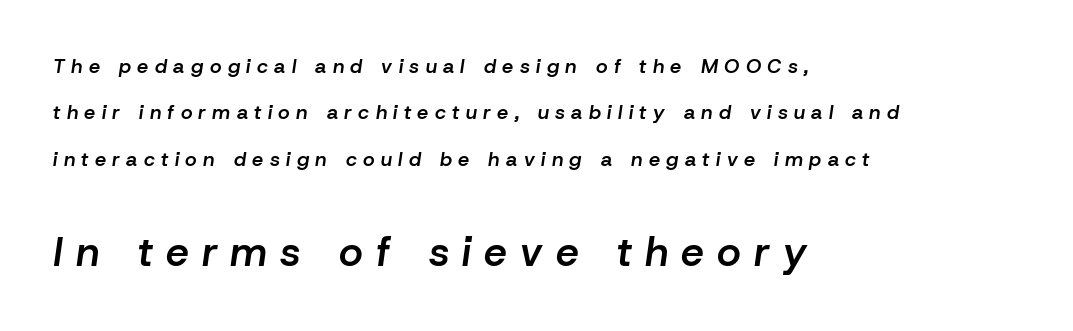
The image shows 41 px semibold type, italic (leaning right); set left-aligned, loose line spacing (2.32x), unusually wide letter spacing (+0.32 em), not underlined; the second (bottom) block is 2.05x larger; low stroke contrast and a medium x-height.
